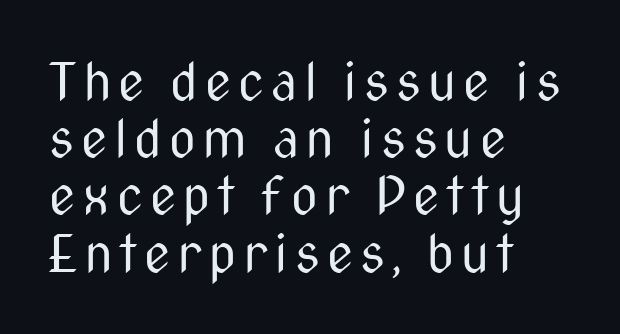
The image shows 52 px regular-weight, condensed sans-serif type, upright; set left-aligned, tight line spacing (1.1x), not underlined; medium stroke contrast and a medium x-height.
